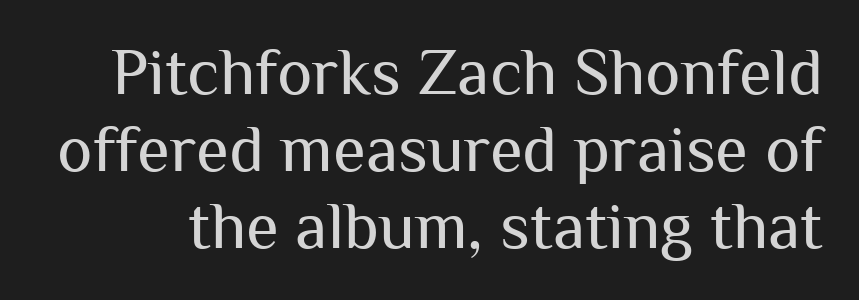
The image shows 67 px regular-weight sans-serif type, upright; set tight line spacing (1.15x), normal letter spacing, not underlined; medium stroke contrast and a medium x-height.
